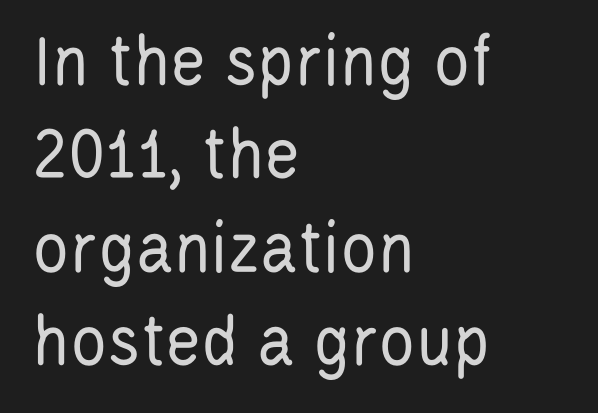
The image shows 76 px regular-weight, condensed sans-serif type, upright; set left-aligned, line spacing 1.23x, normal letter spacing, not underlined; low stroke contrast and a large x-height.
